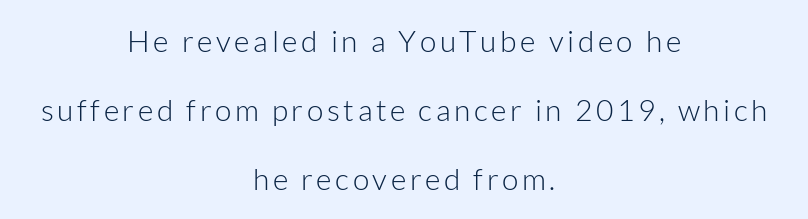
{"serif": "no", "italic": "no", "bold": "no", "weight": "light", "width": "normal", "stroke_contrast": "low", "x_height": "medium", "monospaced": "no", "underline": "no", "align": "center", "line_spacing": "loose", "line_spacing_ratio": 2.3, "glyph_px": 30}
